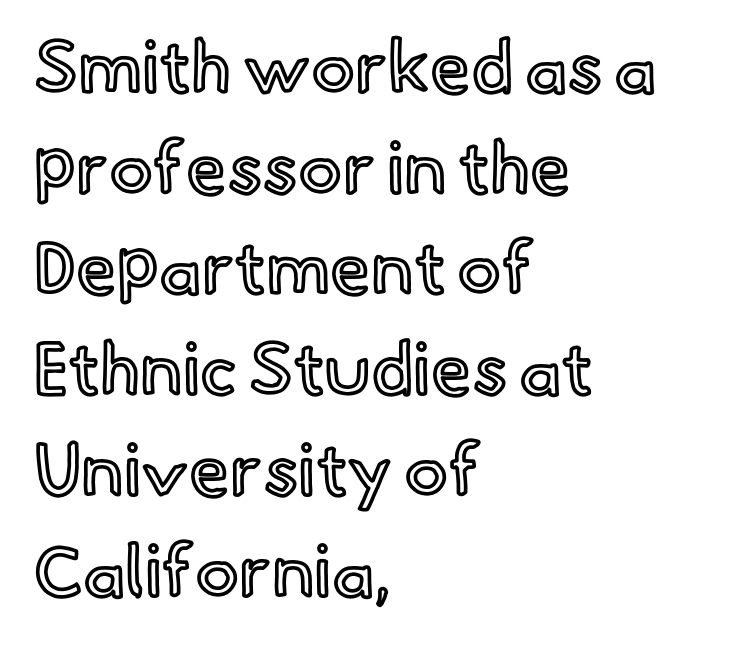
The image shows 73 px text type, upright; set left-aligned, normal line spacing (1.38x), normal letter spacing, not underlined; a small x-height.
